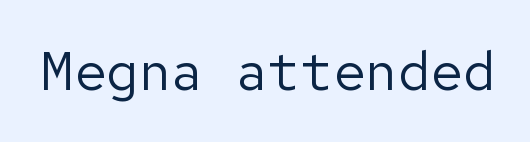
The image shows 54 px regular-weight sans-serif type, upright; set normal letter spacing, not underlined; low stroke contrast and a medium x-height.
